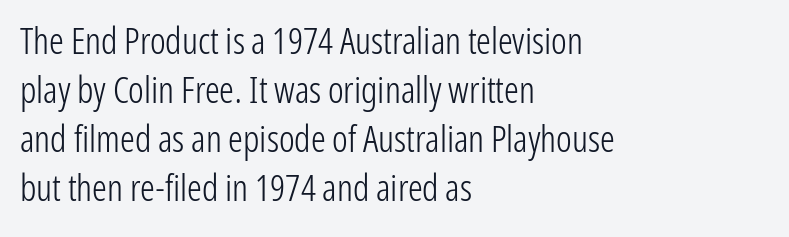
Only glyphs here, with clear space below each row. Compared with typical body copy, the letter spacing here is the same. Heaviness? Minimal to ordinary, like unemphasized prose. Ordinary non-slanted type is in use. No feet cap the strokes, marking this as sans-serif type. The line-height multiplier appears to be the usual default.
